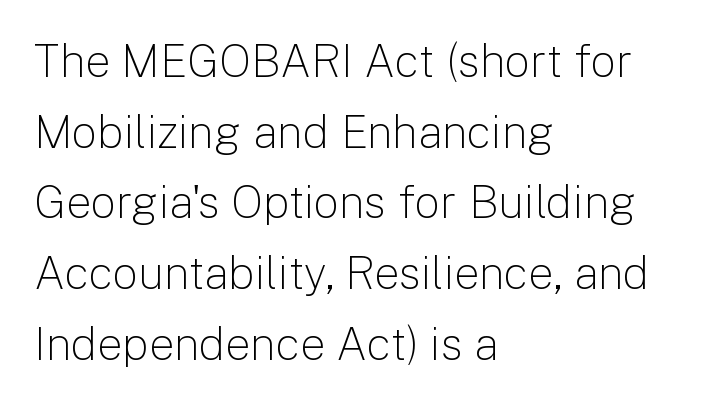
{"serif": "no", "italic": "no", "bold": "no", "weight": "light", "width": "normal", "stroke_contrast": "low", "x_height": "medium", "monospaced": "no", "underline": "no", "align": "left", "line_spacing": "normal", "line_spacing_ratio": 1.57, "letter_spacing": "normal", "letter_spacing_em": 0.0, "glyph_px": 45}
